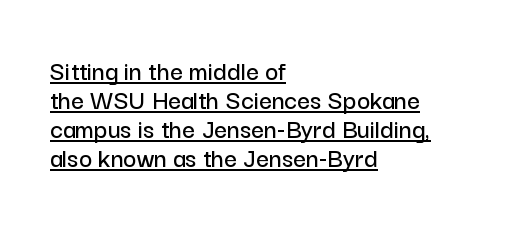
The sample's only ornament is a line tracing under the words. Reading down the block, your eye returns to a fixed left position each line. A typesetter would call this leading minimal, almost set solid. Style check: upright.
